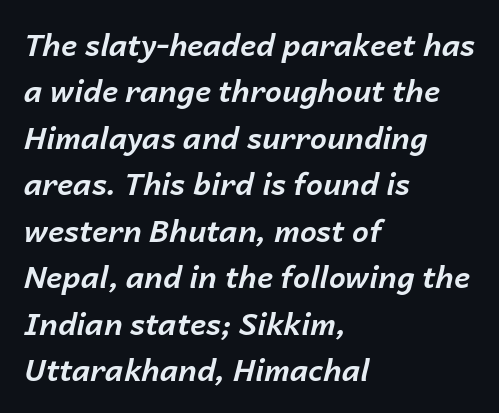
Q: Is the text bold? A: Yes.
Q: Is the text italic (slanted)? A: Yes, it leans right by about 14 degrees.
Q: Is the text underlined? A: No.
Q: How is the paragraph aligned? A: Left-aligned.
Q: Is the spacing between letters normal or unusually wide? A: Normal.
Q: Is the spacing between lines tight, normal or loose? A: Normal.
Q: Width (condensed, normal, or wide)? A: Normal.
Q: Stroke contrast? A: Low.
Q: x-height? A: Medium.
Q: Monospaced? A: No.
